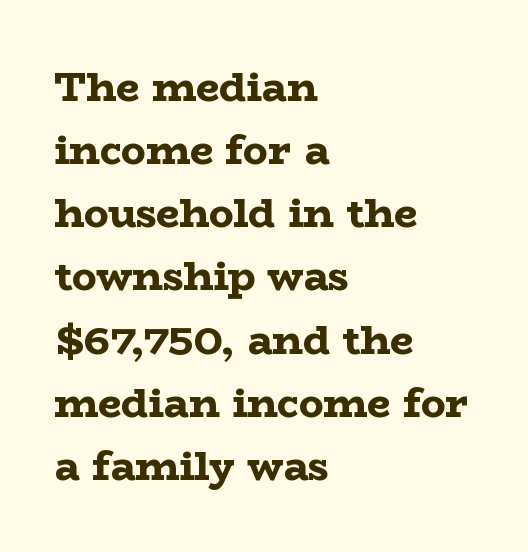
The image shows 41 px bold, wide serif type, upright; set left-aligned, normal line spacing (1.54x), normal letter spacing, not underlined; low stroke contrast and a medium x-height.
